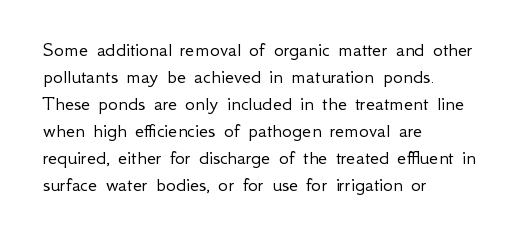
Q: Is the text bold? A: No.
Q: Is the text italic (slanted)? A: No, it is upright.
Q: Is the text underlined? A: No.
Q: How is the paragraph aligned? A: Left-aligned.
Q: Is the spacing between letters normal or unusually wide? A: Normal.
Q: Is the spacing between lines tight, normal or loose? A: Normal.
